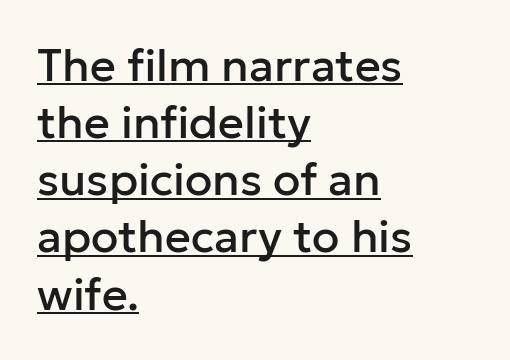
{"serif": "no", "italic": "no", "width": "normal", "stroke_contrast": "low", "x_height": "medium", "monospaced": "no", "underline": "yes", "align": "left", "line_spacing": "normal", "line_spacing_ratio": 1.27, "letter_spacing": "normal", "letter_spacing_em": 0.0, "glyph_px": 45}
